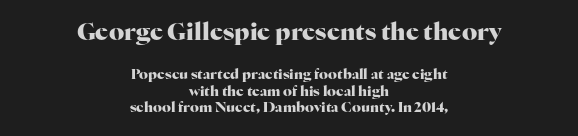
{"italic": "no", "bold": "yes", "underline": "no", "align": "center", "line_spacing_ratio": 1.17, "letter_spacing": "normal", "letter_spacing_em": 0.0, "larger_block": "first", "size_ratio": 1.71, "glyph_px": 24}
